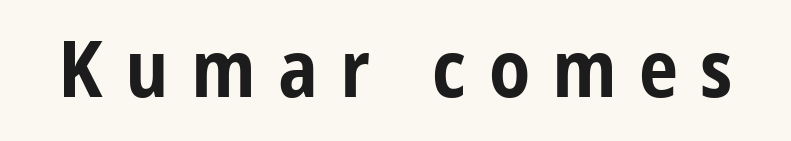
The image shows 79 px bold, condensed sans-serif type, upright; set unusually wide letter spacing (+0.28 em), not underlined; low stroke contrast and a medium x-height.
